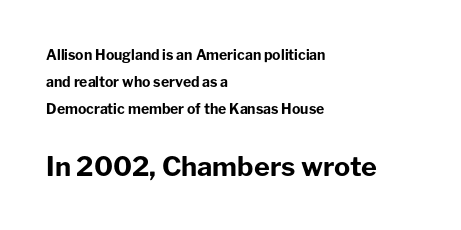
The image shows 27 px bold type, upright; set left-aligned, loose line spacing (1.94x), normal letter spacing, not underlined; the second (bottom) block is 1.93x larger.
